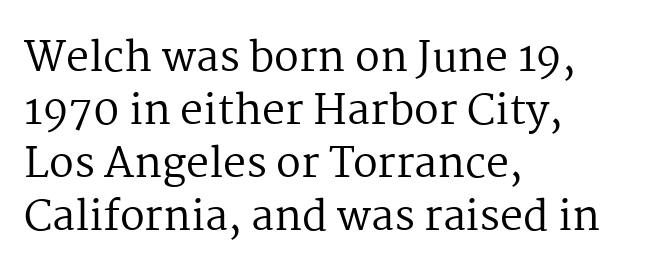
{"serif": "yes", "italic": "no", "bold": "no", "weight": "regular", "width": "normal", "stroke_contrast": "medium", "x_height": "medium", "monospaced": "no", "underline": "no", "align": "left", "line_spacing": "normal", "line_spacing_ratio": 1.29, "letter_spacing": "normal", "letter_spacing_em": 0.0, "glyph_px": 41}
